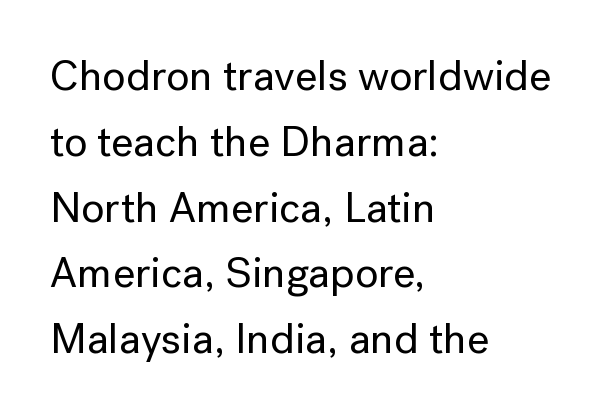
{"serif": "no", "italic": "no", "width": "normal", "stroke_contrast": "low", "x_height": "medium", "monospaced": "no", "underline": "no", "align": "left", "line_spacing": "normal", "line_spacing_ratio": 1.53, "letter_spacing": "normal", "letter_spacing_em": 0.0, "glyph_px": 43}
